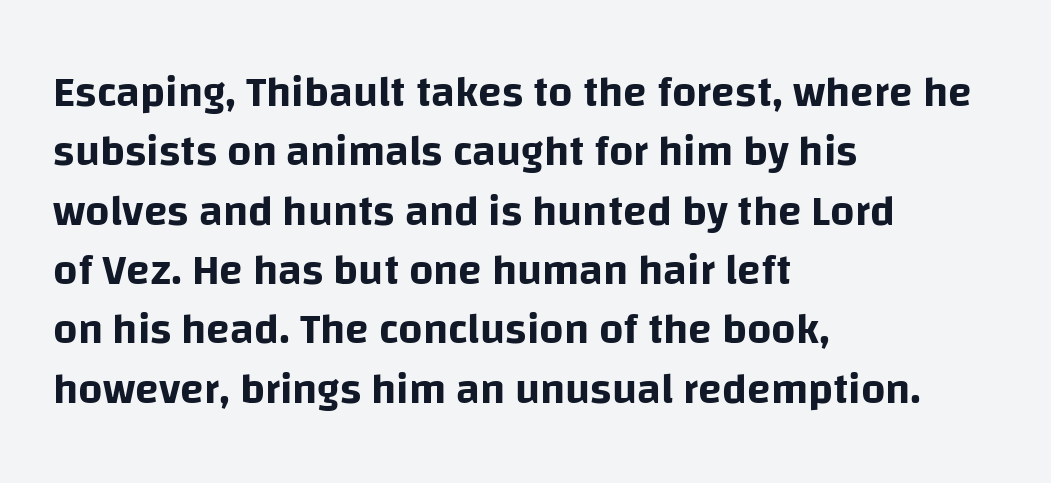
The image shows 43 px sans-serif type, upright; set left-aligned, normal line spacing (1.38x), normal letter spacing, not underlined; low stroke contrast and a large x-height.
